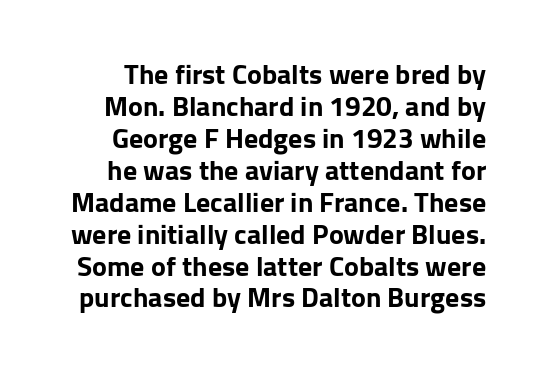
{"serif": "no", "italic": "no", "bold": "yes", "weight": "bold", "width": "normal", "stroke_contrast": "low", "x_height": "medium", "monospaced": "no", "underline": "no", "line_spacing": "tight", "line_spacing_ratio": 1.14, "letter_spacing": "normal", "letter_spacing_em": 0.0, "glyph_px": 28}
